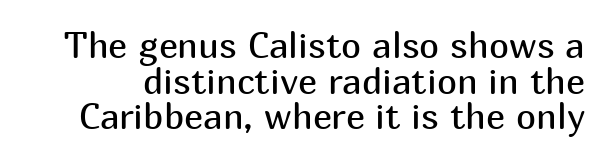
Unlike a traditional serif, this face leaves its strokes unadorned. Descenders are the only things crossing below the line. A light-to-regular cut is what we see here. Proportional: the letters do not fall into vertical columns.
